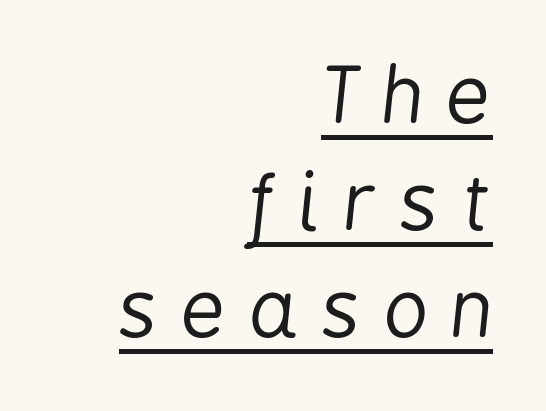
Q: Is the text bold? A: No.
Q: Is the text italic (slanted)? A: Yes, it leans right by about 6 degrees.
Q: Is the text underlined? A: Yes.
Q: How is the paragraph aligned? A: Right-aligned.
Q: Is the spacing between letters normal or unusually wide? A: Unusually wide.
Q: Is the spacing between lines tight, normal or loose? A: Normal.
Q: Width (condensed, normal, or wide)? A: Condensed.
Q: Stroke contrast? A: Low.
Q: x-height? A: Medium.
Q: Monospaced? A: No.
